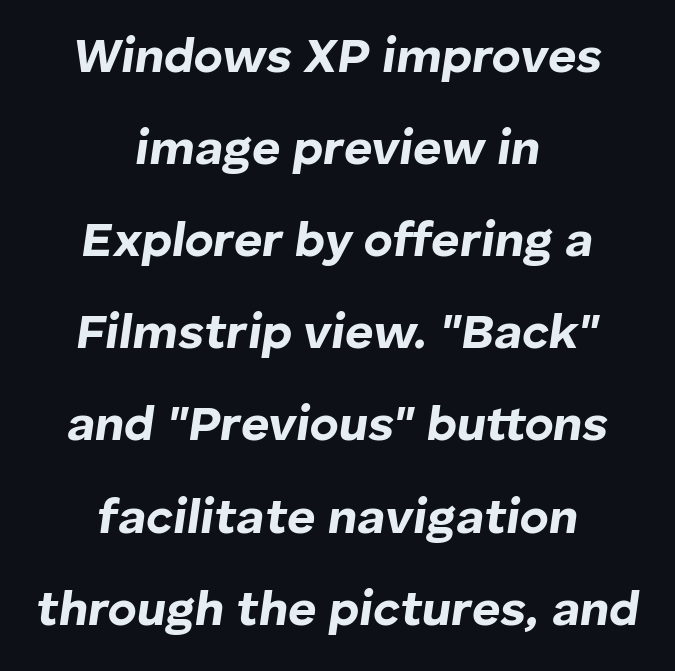
The string is rendered with underlining switched off. This sample is center-justified, so both line endings float freely. The rendering uses natural spacing where letterforms have individual widths. These lines carry a lot of weight — the face is fully bold. The letters sit at their default tracking, neither squeezed nor spread.
